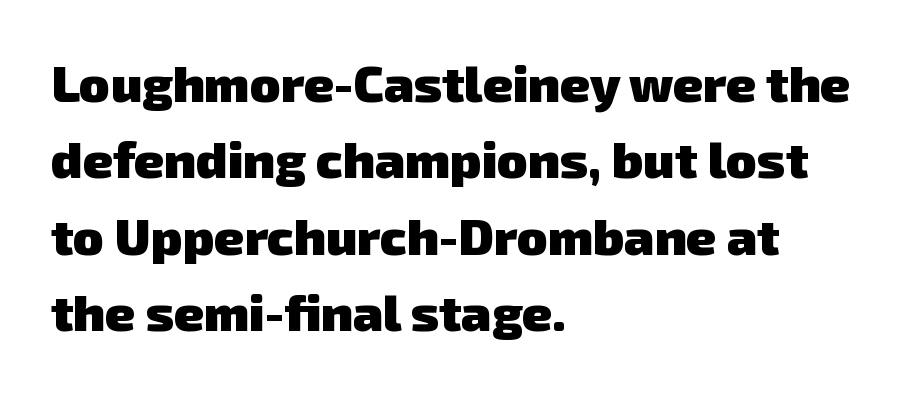
Typeset ragged right — the left edge is the straight one. Character widths vary here, with narrow letters taking less room than wide ones. Quick note: underline off. Successive baselines arrive at the customary interval. Compared with typical body copy, the letter spacing here is the same.
